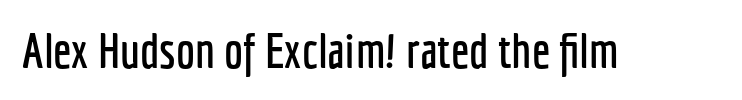
{"serif": "no", "italic": "no", "width": "condensed", "stroke_contrast": "low", "x_height": "medium", "monospaced": "no", "underline": "no", "letter_spacing": "normal", "letter_spacing_em": 0.0, "glyph_px": 48}
